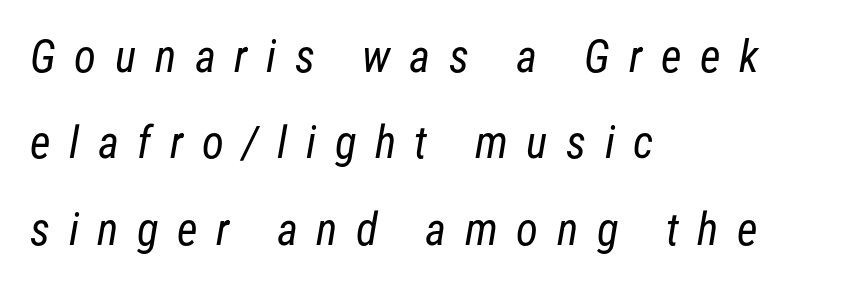
Q: Is the text bold? A: No.
Q: Is the typeface a serif or a sans-serif typeface? A: Sans-serif.
Q: Is the text underlined? A: No.
Q: How is the paragraph aligned? A: Left-aligned.
Q: Is the spacing between letters normal or unusually wide? A: Unusually wide.
Q: Is the spacing between lines tight, normal or loose? A: Loose.
Q: Width (condensed, normal, or wide)? A: Condensed.
Q: Stroke contrast? A: Low.
Q: x-height? A: Medium.
Q: Monospaced? A: No.
